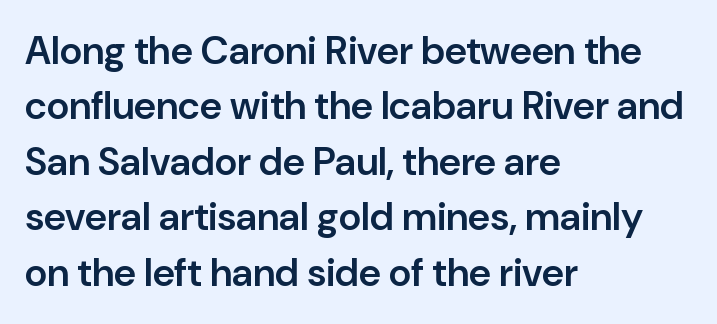
The string is rendered with underlining switched off. Emphasis by weight is partial: semibold. A typesetter would mark this as roman, not italic. The passage shown is typeset with a sans-serif family. Does the copy run flush right? No — it runs flush left.
